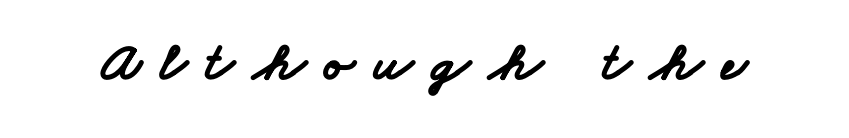
Q: Is the text bold? A: Yes.
Q: Is the typeface a serif or a sans-serif typeface? A: Sans-serif.
Q: Is the text underlined? A: No.
Q: Is the spacing between letters normal or unusually wide? A: Unusually wide.
Q: Width (condensed, normal, or wide)? A: Wide.
Q: Stroke contrast? A: Low.
Q: x-height? A: Small.
Q: Monospaced? A: No.
